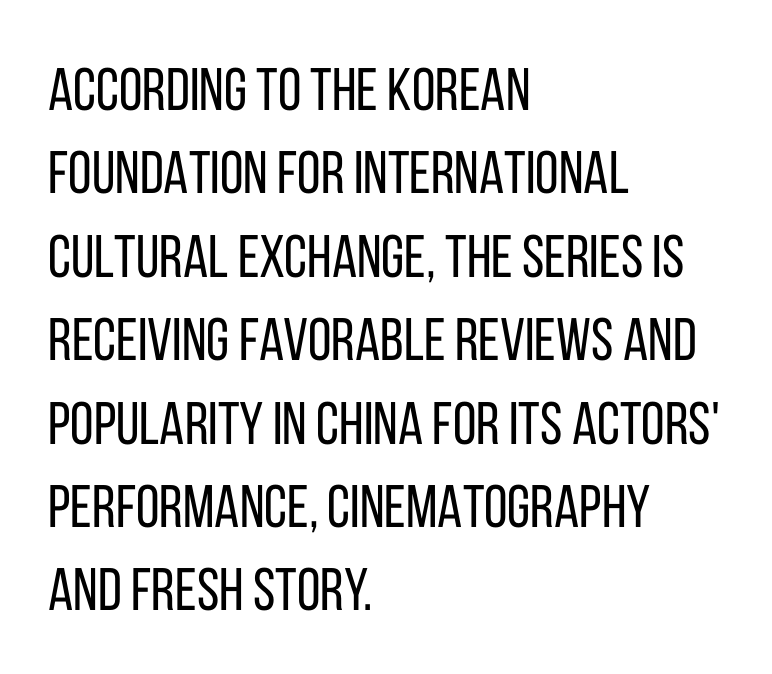
Q: Is the text bold? A: No.
Q: Is the text italic (slanted)? A: No, it is upright.
Q: Is the typeface a serif or a sans-serif typeface? A: Sans-serif.
Q: Is the text underlined? A: No.
Q: How is the paragraph aligned? A: Left-aligned.
Q: Is the spacing between letters normal or unusually wide? A: Normal.
Q: Is the spacing between lines tight, normal or loose? A: Normal.
Q: Width (condensed, normal, or wide)? A: Condensed.
Q: Stroke contrast? A: Low.
Q: x-height? A: Large.
Q: Monospaced? A: No.
